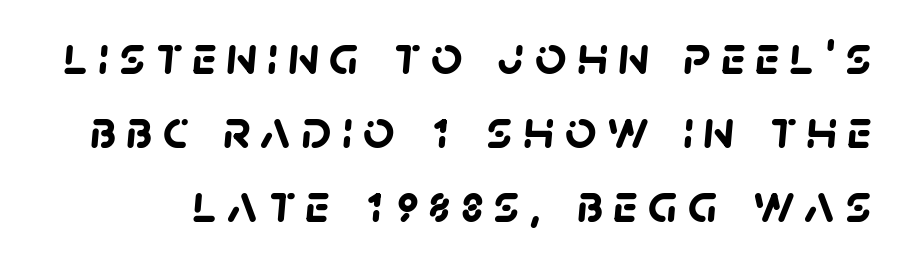
Q: Is the text bold? A: Yes.
Q: Is the typeface a serif or a sans-serif typeface? A: Sans-serif.
Q: Is the text underlined? A: No.
Q: Is the spacing between lines tight, normal or loose? A: Normal.
Q: Width (condensed, normal, or wide)? A: Normal.
Q: Stroke contrast? A: Low.
Q: x-height? A: Large.
Q: Monospaced? A: No.
